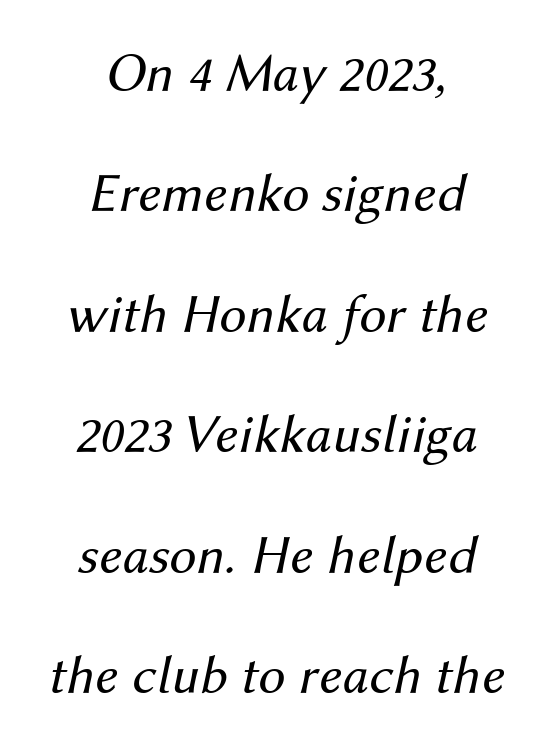
{"italic": "yes", "lean": "right", "slant_degrees": 12, "bold": "no", "weight": "regular", "width": "normal", "stroke_contrast": "medium", "x_height": "medium", "monospaced": "no", "underline": "no", "align": "center", "line_spacing": "loose", "line_spacing_ratio": 2.19, "letter_spacing": "normal", "letter_spacing_em": 0.0, "glyph_px": 55}
